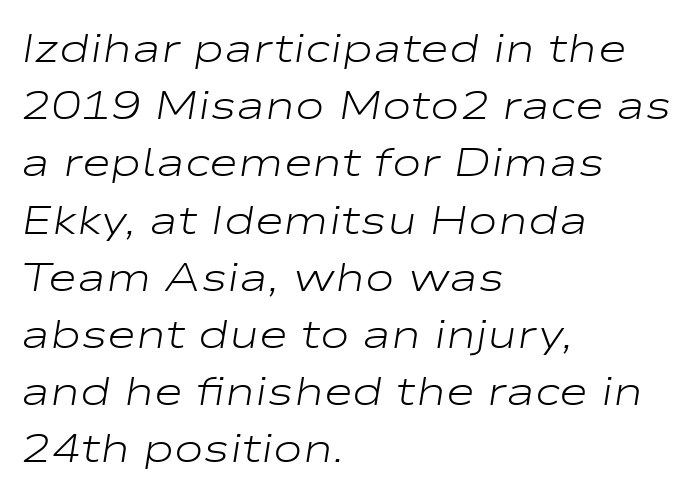
Stem width sits at or under what a default text font uses. A typesetter would call this proportional, since set widths differ per character. Which margin do the lines hug? The left one — the right edge is uneven. Designer's note — italics engaged.
